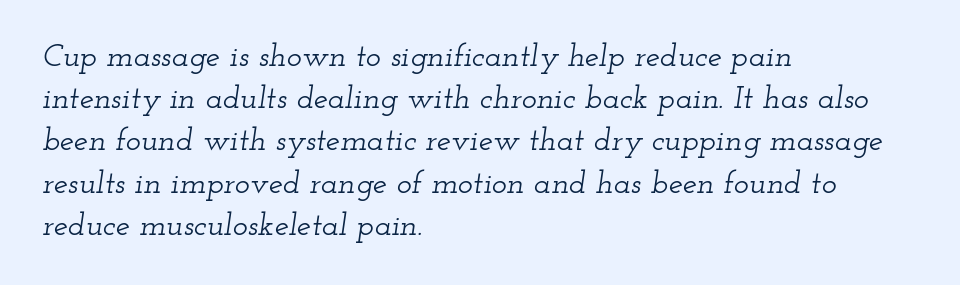
Typeset ragged right — the left edge is the straight one. You can tell it's italic because the verticals aren't actually vertical. The letters advance in unequal steps, a hallmark of proportional type. The glyphs in this specimen are seriffed. A typesetter would call this leading conventional body-copy spacing.
